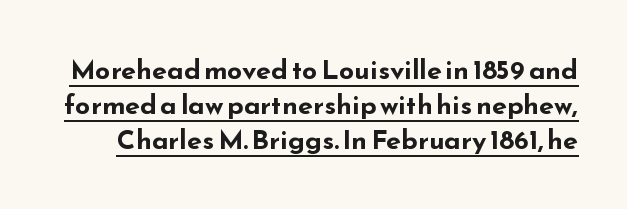
Weight: bold. One glance says typical: line gaps are just what's usual. This sample uses plain, unmodified letter spacing. Designer's note — italics off, roman on. These characters rest on top of a visible drawn line.
